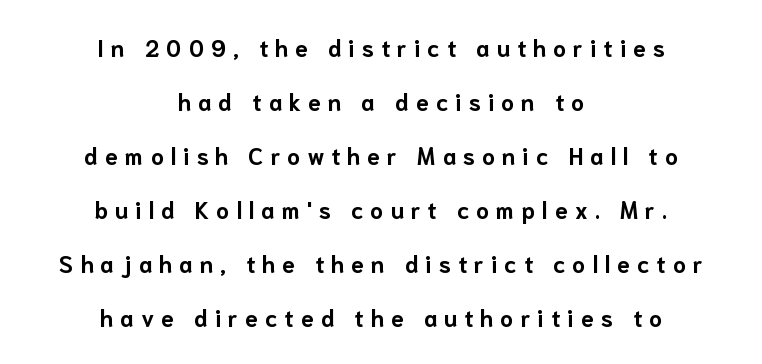
The lettering holds an erect, upright posture throughout. What stands out about the letter spacing? Its width — letters are far apart. The vertical gap from one line to the next is large. This rendering uses center alignment, leaving both contours irregular but symmetric. Its strokes are broad and dark, the hallmark of bold type.
